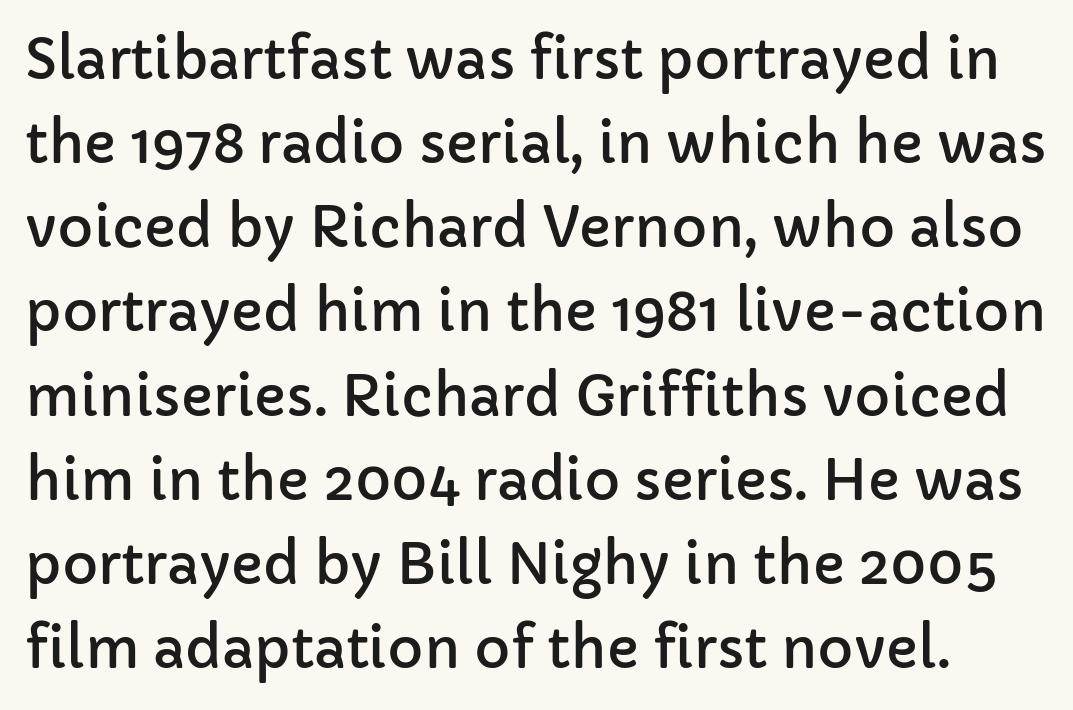
The image shows 55 px sans-serif type, upright; set normal line spacing (1.53x), normal letter spacing, not underlined; low stroke contrast and a medium x-height.
